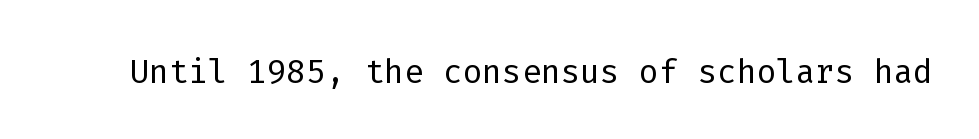
Q: Is the text bold? A: No.
Q: Is the text italic (slanted)? A: No, it is upright.
Q: Is the typeface a serif or a sans-serif typeface? A: Sans-serif.
Q: Is the text underlined? A: No.
Q: Is the spacing between letters normal or unusually wide? A: Normal.
Q: Width (condensed, normal, or wide)? A: Normal.
Q: Stroke contrast? A: Low.
Q: x-height? A: Medium.
Q: Monospaced? A: Yes.
